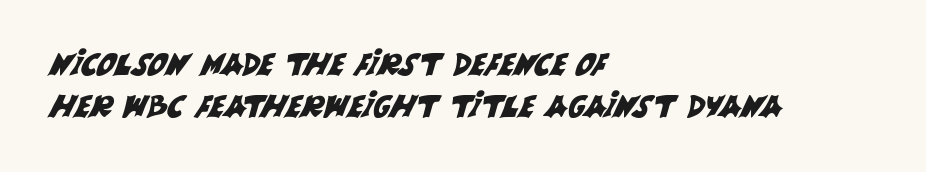
{"serif": "no", "width": "normal", "stroke_contrast": "medium", "x_height": "large", "monospaced": "no", "underline": "no", "align": "left", "line_spacing": "normal", "line_spacing_ratio": 1.39, "letter_spacing": "normal", "letter_spacing_em": 0.0, "glyph_px": 30}
